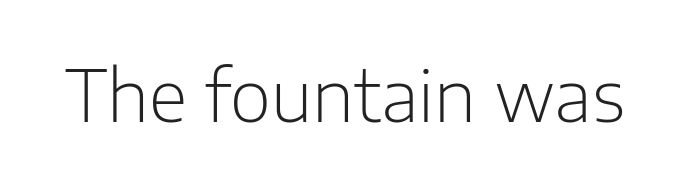
{"serif": "no", "italic": "no", "bold": "no", "weight": "light", "width": "normal", "stroke_contrast": "low", "x_height": "medium", "monospaced": "no", "underline": "no", "letter_spacing": "normal", "letter_spacing_em": 0.0, "glyph_px": 71}
